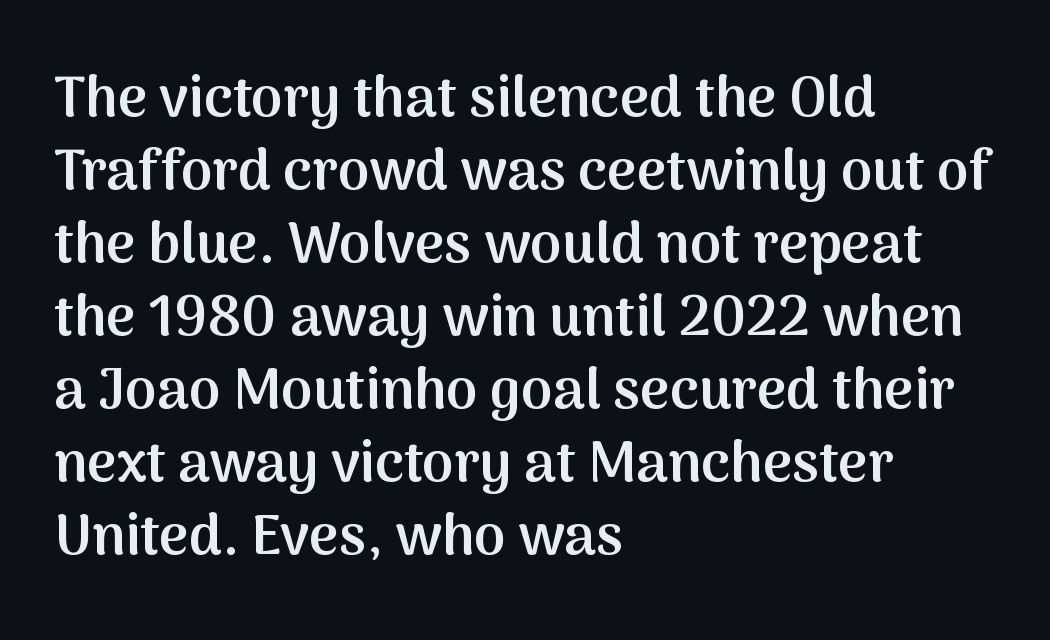
Quick note: interline space is typical. Rendered with straight, roman letterforms. Lines of text with bare space underneath. Weight check: semibold — heavier than regular, not quite bold.
